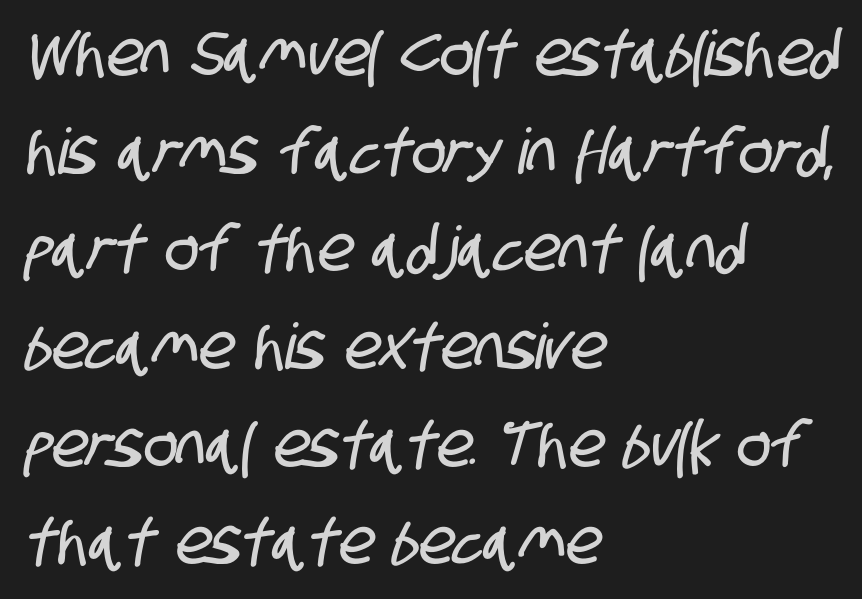
Q: Is the typeface a serif or a sans-serif typeface? A: Sans-serif.
Q: Is the text underlined? A: No.
Q: How is the paragraph aligned? A: Left-aligned.
Q: Is the spacing between letters normal or unusually wide? A: Normal.
Q: Is the spacing between lines tight, normal or loose? A: Normal.
Q: Width (condensed, normal, or wide)? A: Condensed.
Q: Stroke contrast? A: Low.
Q: x-height? A: Large.
Q: Monospaced? A: No.
